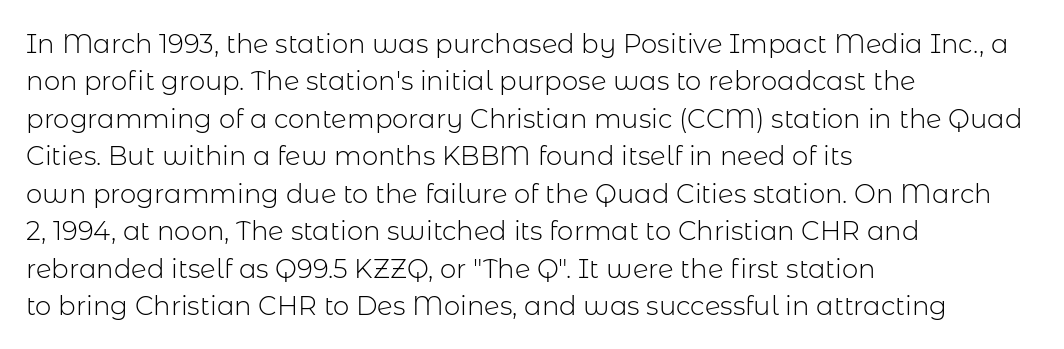
{"italic": "no", "bold": "no", "underline": "no", "align": "left", "line_spacing": "normal", "line_spacing_ratio": 1.44, "letter_spacing": "normal", "letter_spacing_em": 0.0, "glyph_px": 26}
